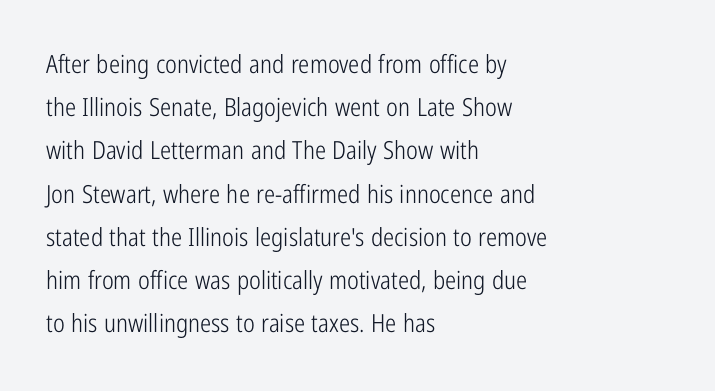
The image shows 25 px text type, upright; set left-aligned, line spacing 1.73x, normal letter spacing, not underlined.
